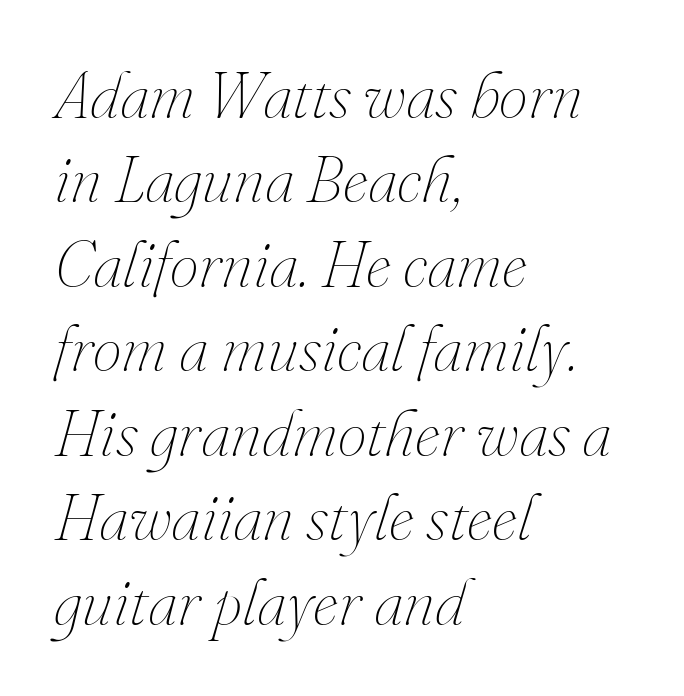
Q: Is the text bold? A: No.
Q: Is the text italic (slanted)? A: Yes, it leans right by about 16 degrees.
Q: Is the text underlined? A: No.
Q: How is the paragraph aligned? A: Left-aligned.
Q: Is the spacing between letters normal or unusually wide? A: Normal.
Q: Is the spacing between lines tight, normal or loose? A: Normal.
Q: Width (condensed, normal, or wide)? A: Normal.
Q: Stroke contrast? A: Medium.
Q: x-height? A: Small.
Q: Monospaced? A: No.
